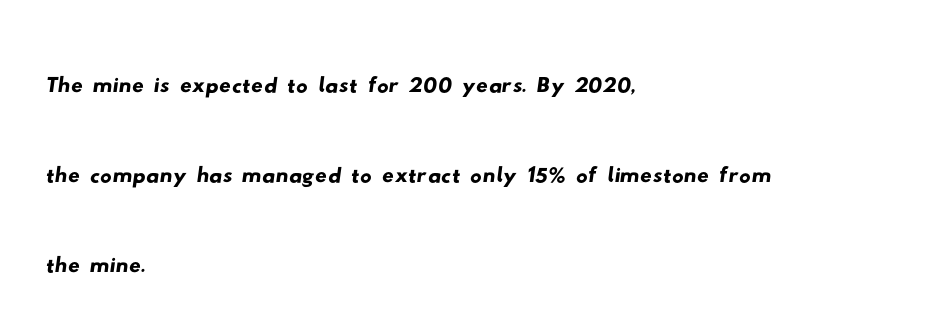
Descender tails drop into unmarked territory. Short note: letters normally spaced. Short and long lines alike share a common starting point at left. Type style note: lacks serifs. Note the varied advance widths — an 'i' is clearly narrower than an 'm'. The passage shown stacks its lines at a standard gap.
